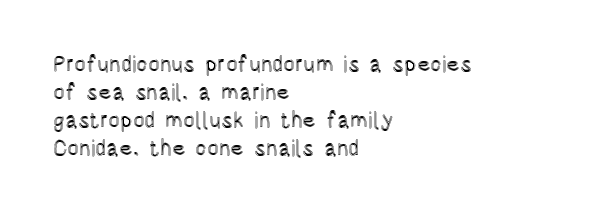
The image shows 22 px text type, upright; set left-aligned, normal line spacing (1.27x), normal letter spacing, not underlined.
